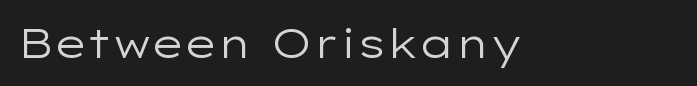
The lettering holds an erect, upright posture throughout. Does the type have serifs? No, each stem ends abruptly. Nobody drew a line under any word here. Character widths vary here, with narrow letters taking less room than wide ones. Nothing unusual about the tracking: characters are spaced as the font intends.
